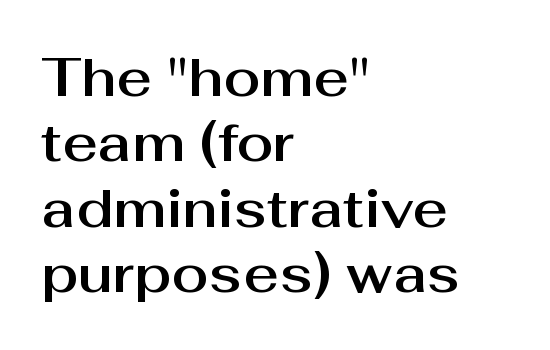
It's the straight-up-and-down kind of type. The lines are quadded left. Letter spacing: default. A typesetter would call this proportional, since set widths differ per character.
